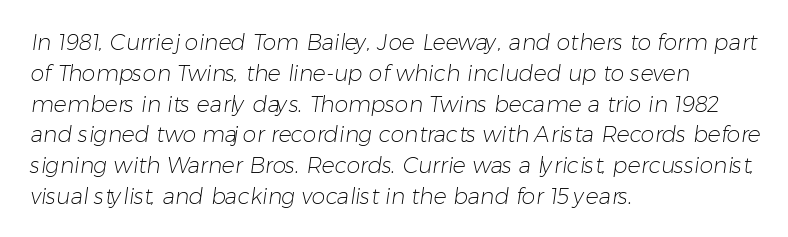
Q: Is the text bold? A: No.
Q: Is the text underlined? A: No.
Q: How is the paragraph aligned? A: Left-aligned.
Q: Is the spacing between letters normal or unusually wide? A: Normal.
Q: Is the spacing between lines tight, normal or loose? A: Normal.
